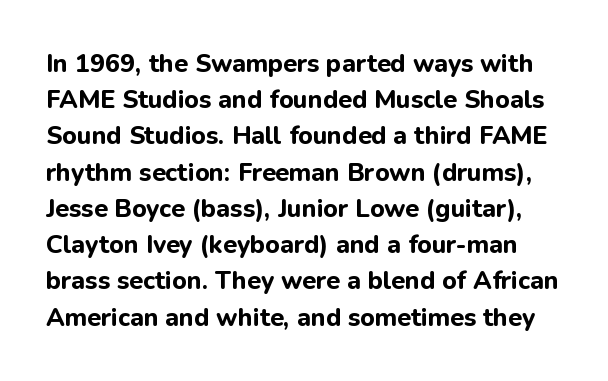
Q: Is the text bold? A: Yes.
Q: Is the text italic (slanted)? A: No, it is upright.
Q: Is the text underlined? A: No.
Q: Is the spacing between letters normal or unusually wide? A: Normal.
Q: Is the spacing between lines tight, normal or loose? A: Normal.
